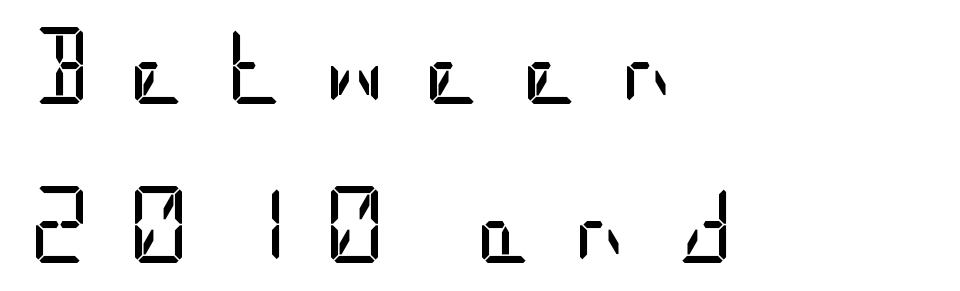
Q: Is the text bold? A: No.
Q: Is the text italic (slanted)? A: No, it is upright.
Q: Is the typeface a serif or a sans-serif typeface? A: Sans-serif.
Q: Is the text underlined? A: No.
Q: How is the paragraph aligned? A: Left-aligned.
Q: Is the spacing between letters normal or unusually wide? A: Unusually wide.
Q: Is the spacing between lines tight, normal or loose? A: Loose.
Q: Width (condensed, normal, or wide)? A: Condensed.
Q: Stroke contrast? A: Low.
Q: x-height? A: Large.
